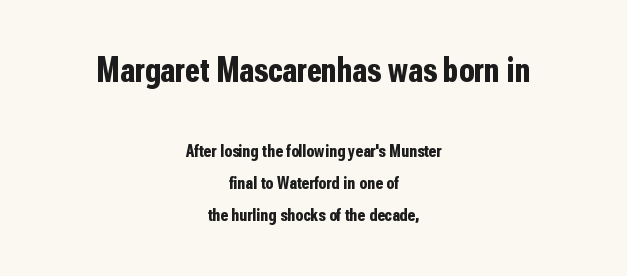
{"serif": "no", "italic": "no", "bold": "yes", "weight": "bold", "width": "condensed", "stroke_contrast": "low", "x_height": "medium", "monospaced": "no", "underline": "no", "align": "center", "line_spacing_ratio": 1.79, "letter_spacing": "normal", "letter_spacing_em": 0.0, "larger_block": "first", "size_ratio": 1.94, "glyph_px": 35}
